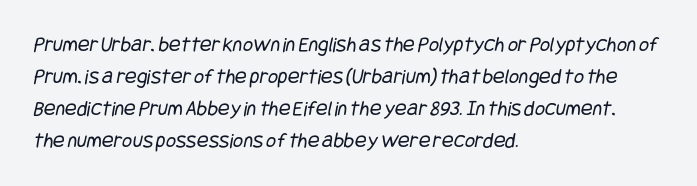
Q: Is the text bold? A: No.
Q: Is the text underlined? A: No.
Q: How is the paragraph aligned? A: Left-aligned.
Q: Is the spacing between letters normal or unusually wide? A: Normal.
Q: Is the spacing between lines tight, normal or loose? A: Normal.
